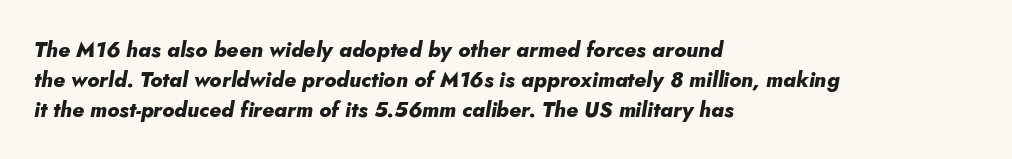
Descenders are the only things crossing below the line. Honestly, the letter spacing is just normal — you wouldn't notice it. One-word summary of the alignment: left. The designer left line spacing at the default. Chunky letters — that's bold for sure.
